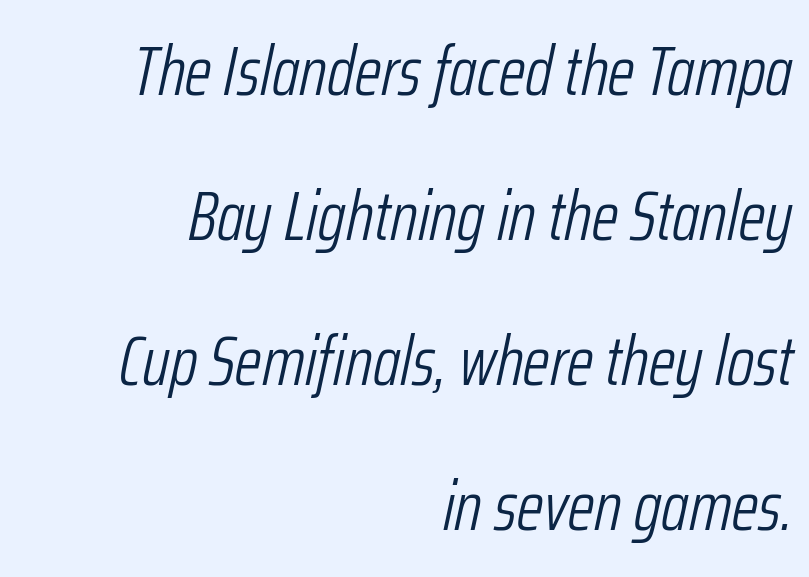
Q: Is the text bold? A: No.
Q: Is the text italic (slanted)? A: Yes, it leans right by about 12 degrees.
Q: Is the text underlined? A: No.
Q: How is the paragraph aligned? A: Right-aligned.
Q: Is the spacing between letters normal or unusually wide? A: Normal.
Q: Is the spacing between lines tight, normal or loose? A: Loose.
Q: Width (condensed, normal, or wide)? A: Condensed.
Q: Stroke contrast? A: Low.
Q: x-height? A: Medium.
Q: Monospaced? A: No.
